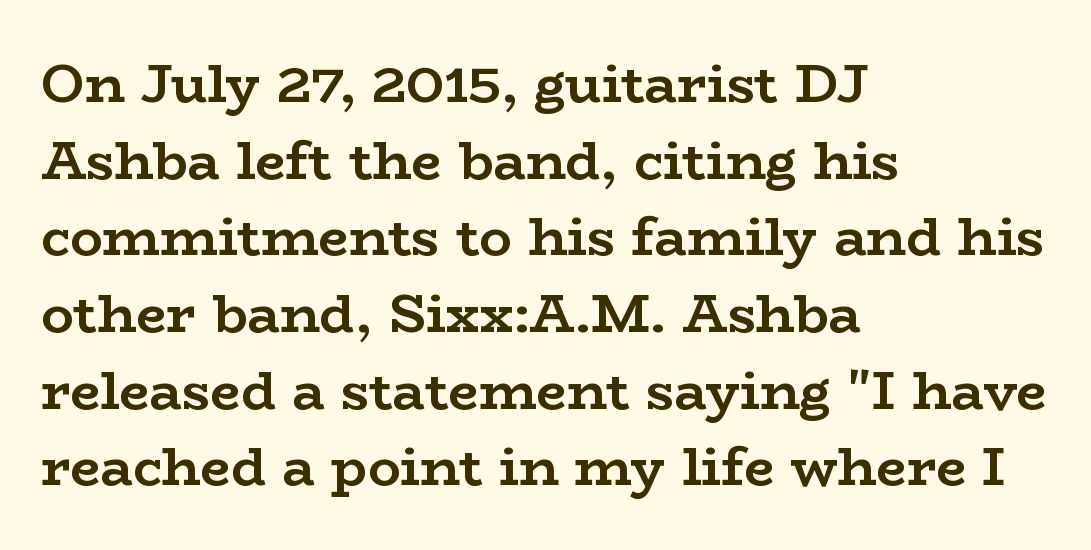
The lines are quadded left. Summary of weight: heavy, a full bold. Spacing verdict: proportional, widths tailored to each character. Descenders are the only things crossing below the line.
